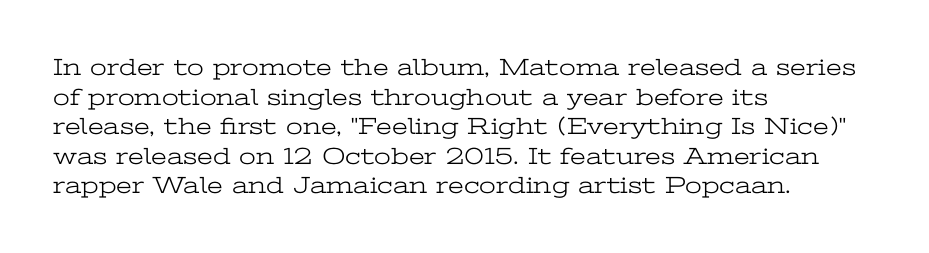
Words appear dense and cohesive because spacing is normal. Stem width sits at or under what a default text font uses. Honestly, there is no underline to notice here at all. The lettering stays uniformly vertical, giving the passage a roman look.
